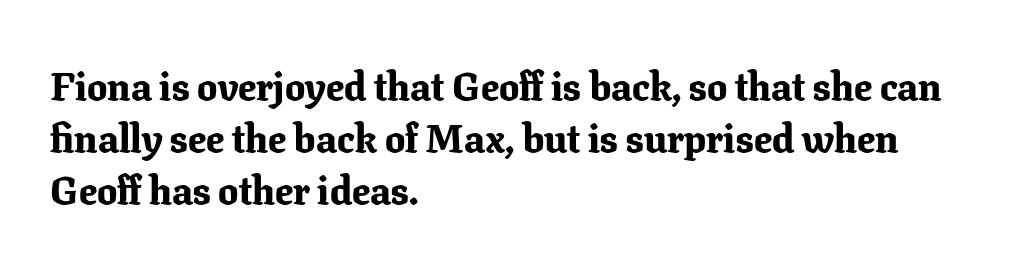
This is the regular roman posture of the typeface. Type without underlining. A normal amount of white space separates one row of letters from the next. Note the varied advance widths — an 'i' is clearly narrower than an 'm'. The rendering uses a bold face; every stroke is thick and dark.
